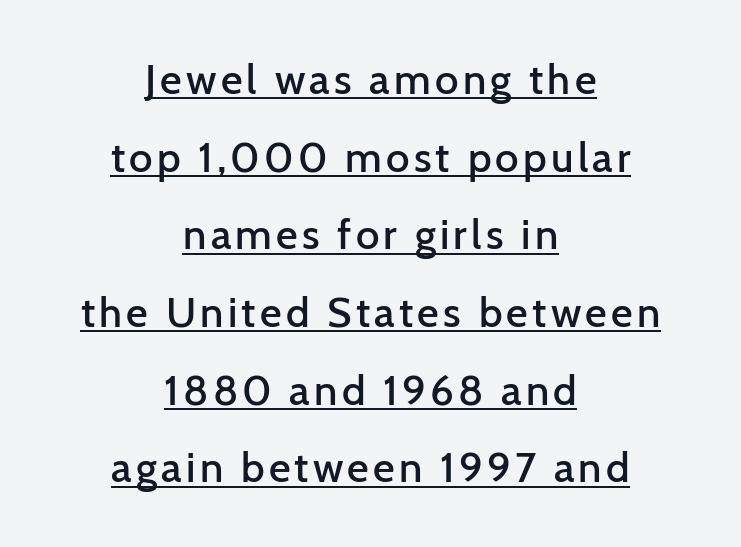
{"serif": "no", "italic": "no", "bold": "semi", "weight": "semibold", "width": "normal", "stroke_contrast": "low", "x_height": "medium", "monospaced": "no", "underline": "yes", "align": "center", "line_spacing_ratio": 1.85, "glyph_px": 42}
